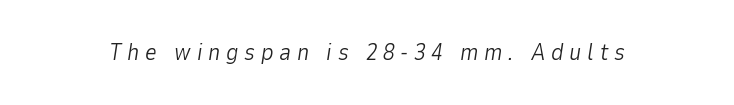
Q: Is the text bold? A: No.
Q: Is the text italic (slanted)? A: Yes, it leans right by about 9 degrees.
Q: Is the text underlined? A: No.
Q: Is the spacing between letters normal or unusually wide? A: Unusually wide.
